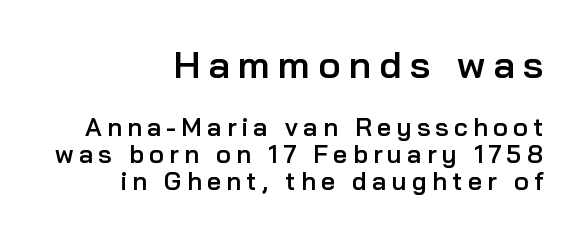
The image shows 38 px semibold sans-serif type, upright; set right-aligned, tight line spacing (1.08x), unusually wide letter spacing (+0.21 em), not underlined; the first (top) block is 1.52x larger; low stroke contrast and a medium x-height.
